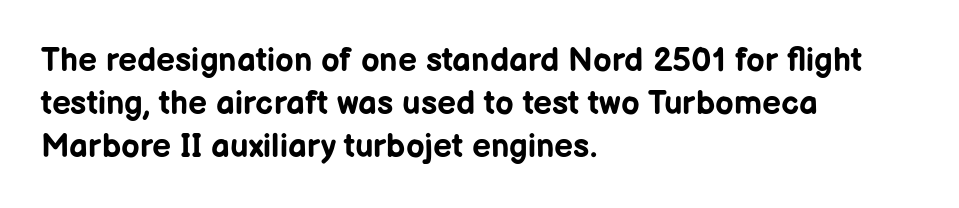
{"serif": "no", "italic": "no", "bold": "yes", "weight": "bold", "width": "normal", "stroke_contrast": "low", "x_height": "medium", "monospaced": "no", "underline": "no", "align": "left", "line_spacing": "normal", "line_spacing_ratio": 1.3, "letter_spacing": "normal", "letter_spacing_em": 0.0, "glyph_px": 33}
